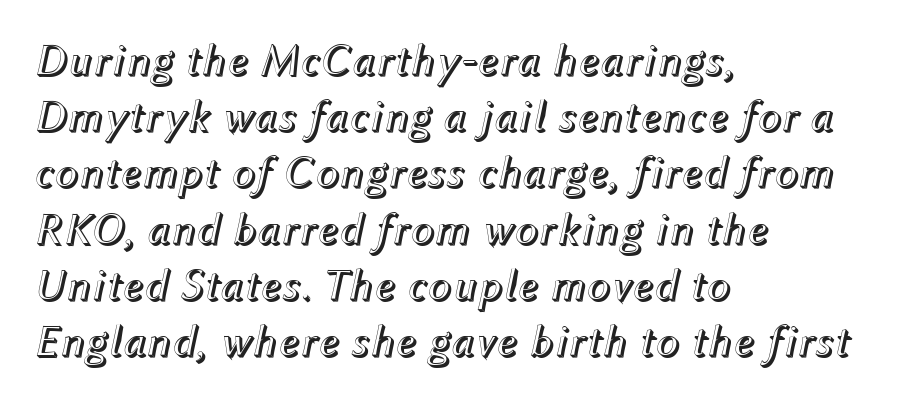
{"italic": "yes", "lean": "right", "slant_degrees": 12, "width": "normal", "x_height": "medium", "monospaced": "no", "underline": "no", "align": "left", "line_spacing": "normal", "line_spacing_ratio": 1.25, "letter_spacing": "normal", "letter_spacing_em": 0.0, "glyph_px": 45}
